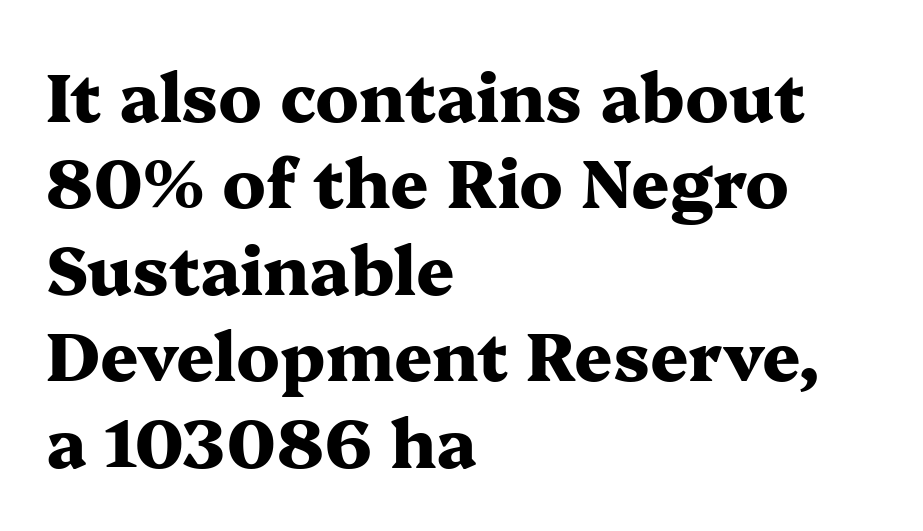
{"serif": "yes", "italic": "no", "bold": "yes", "weight": "heavy", "width": "wide", "stroke_contrast": "medium", "x_height": "medium", "monospaced": "no", "underline": "no", "align": "left", "line_spacing": "normal", "line_spacing_ratio": 1.29, "letter_spacing": "normal", "letter_spacing_em": 0.0, "glyph_px": 67}
